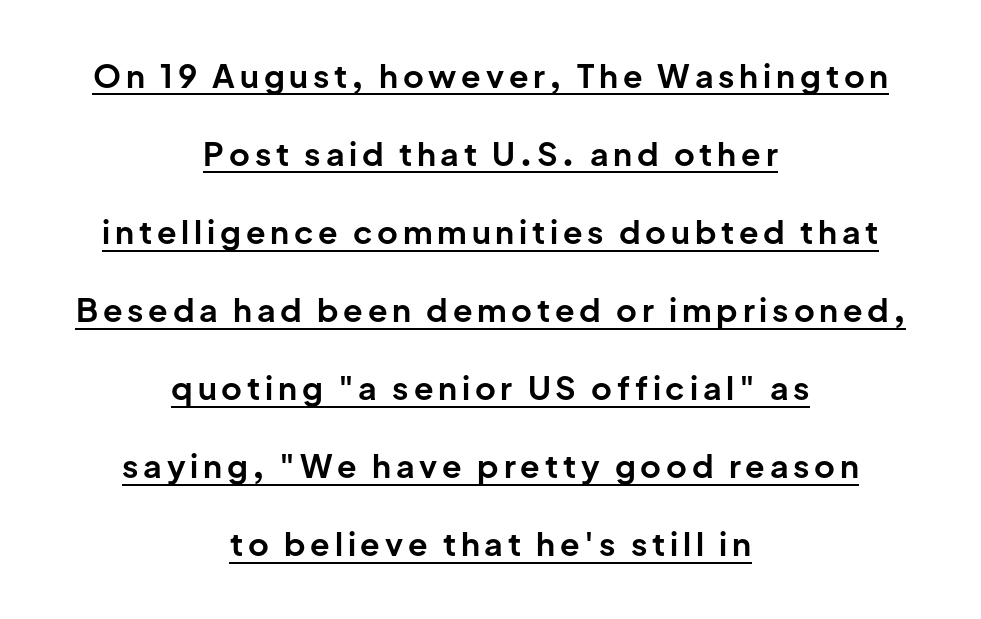
Q: Is the text bold? A: Yes.
Q: Is the text italic (slanted)? A: No, it is upright.
Q: Is the typeface a serif or a sans-serif typeface? A: Sans-serif.
Q: Is the text underlined? A: Yes.
Q: How is the paragraph aligned? A: Centered.
Q: Is the spacing between lines tight, normal or loose? A: Loose.
Q: Width (condensed, normal, or wide)? A: Normal.
Q: Stroke contrast? A: Low.
Q: x-height? A: Medium.
Q: Monospaced? A: No.
